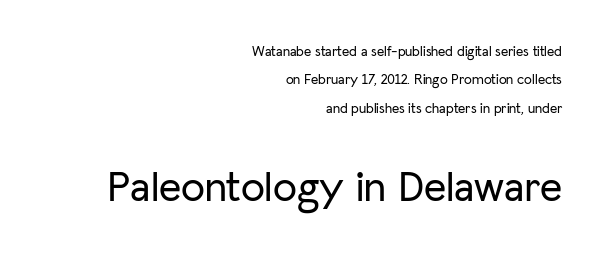
The image shows 43 px sans-serif type, upright; set right-aligned, loose line spacing (2.02x), normal letter spacing, not underlined; the second (bottom) block is 3.07x larger; low stroke contrast and a medium x-height.
